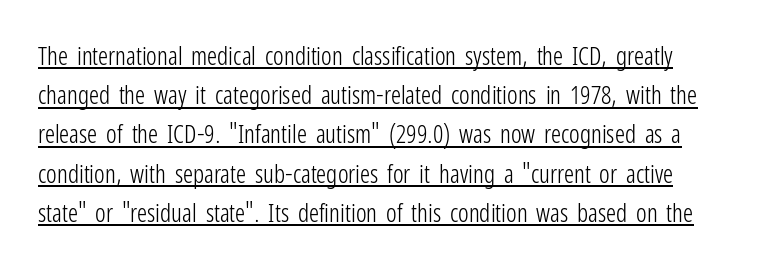
Words appear dense and cohesive because spacing is normal. Rows of type keep a routine distance in the vertical direction. Compared with undecorated copy, this sample adds a rule below the words. Rendered with straight, roman letterforms. The characters are drawn with everyday or finer stroke widths.
